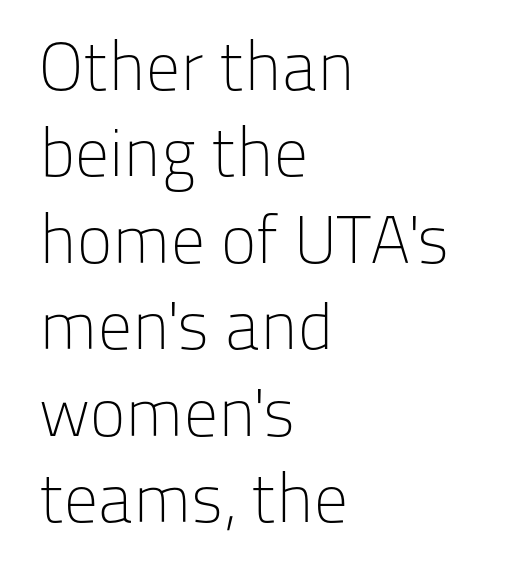
Upright lettering throughout. The area under the type is left untouched. Casual observation: everything's shoved over to the left. You could call the tracking neutral — neither tight nor loose. A sans-serif font was chosen for this passage.
